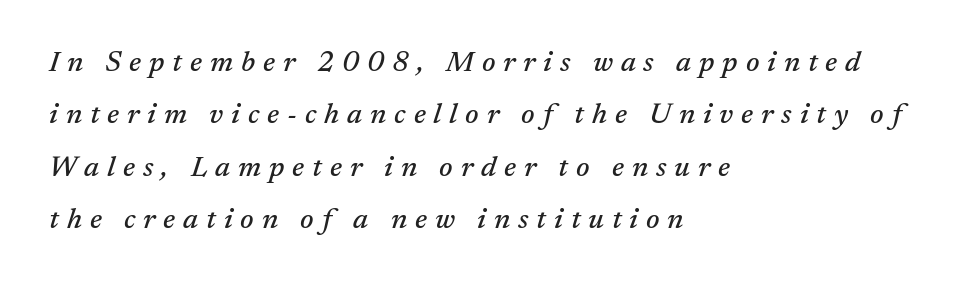
{"serif": "yes", "italic": "yes", "lean": "right", "slant_degrees": 17, "width": "normal", "stroke_contrast": "medium", "x_height": "medium", "monospaced": "no", "underline": "no", "align": "left", "line_spacing_ratio": 1.81, "letter_spacing": "wide", "letter_spacing_em": 0.27, "glyph_px": 29}
